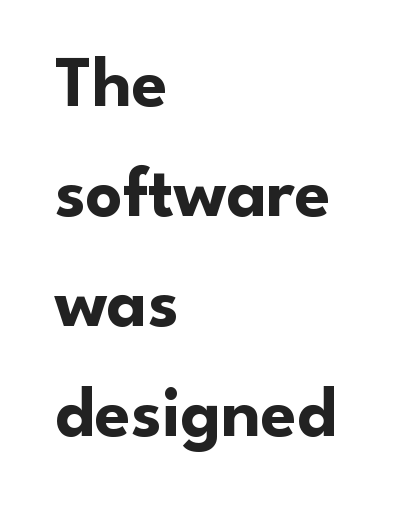
Q: Is the text bold? A: Yes.
Q: Is the text italic (slanted)? A: No, it is upright.
Q: Is the typeface a serif or a sans-serif typeface? A: Sans-serif.
Q: Is the text underlined? A: No.
Q: How is the paragraph aligned? A: Left-aligned.
Q: Is the spacing between letters normal or unusually wide? A: Normal.
Q: Is the spacing between lines tight, normal or loose? A: Normal.
Q: Width (condensed, normal, or wide)? A: Normal.
Q: Stroke contrast? A: Low.
Q: x-height? A: Small.
Q: Monospaced? A: No.
